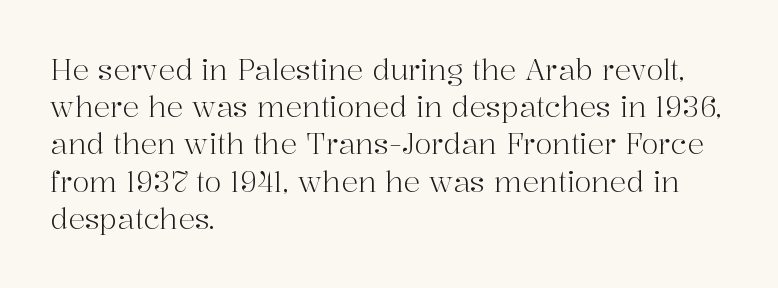
The passage shown is not bold in any degree. Do the characters align in a grid? No, the font is proportional. Short and long lines alike share a common starting point at left. Rendered with straight, roman letterforms. Letters rest on an invisible, unmarked baseline. The passage shown is typeset with a serif family.
